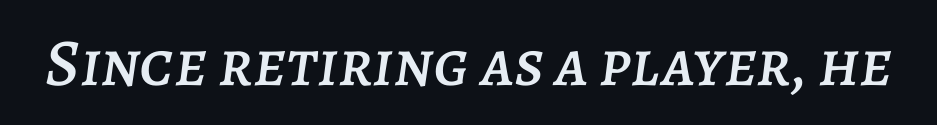
{"italic": "yes", "lean": "right", "slant_degrees": 7, "width": "normal", "stroke_contrast": "low", "x_height": "large", "monospaced": "no", "underline": "no", "letter_spacing": "normal", "letter_spacing_em": 0.0, "glyph_px": 67}
